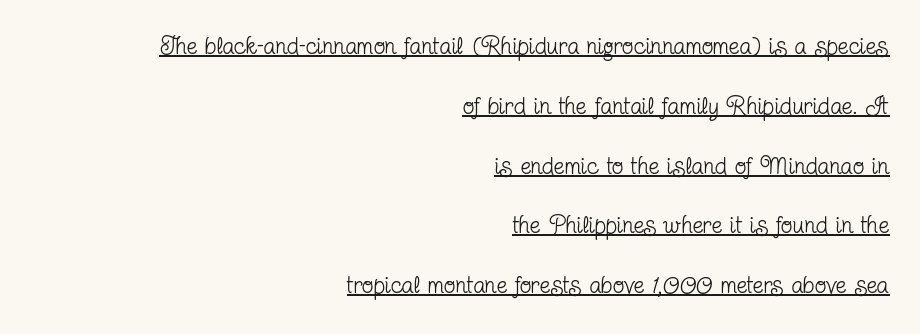
The image shows 24 px text type, upright; set right-aligned, loose line spacing (2.49x), normal letter spacing, underlined.
